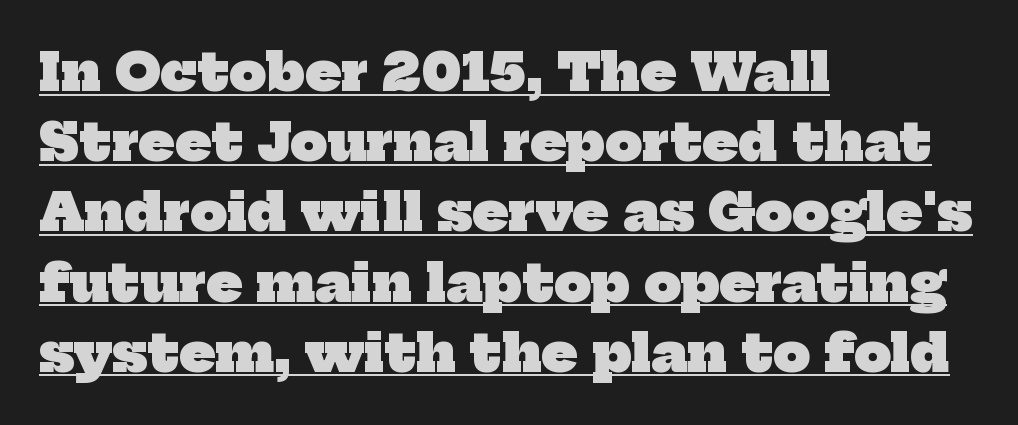
The image shows 52 px heavy serif type; set left-aligned, normal line spacing (1.35x), normal letter spacing, underlined; low stroke contrast and a medium x-height.
